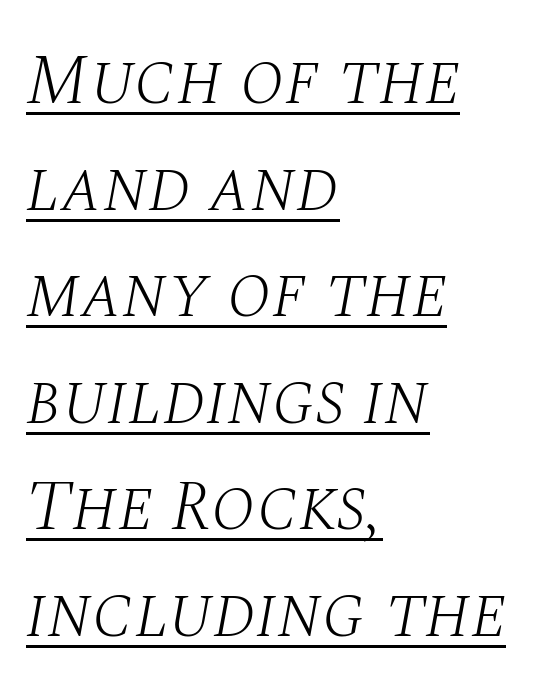
Check where the strokes stop: tiny serifs finish them off. Slant detected: the letters are inclined. Think of a printed novel: that variable character pitch is what you see here. The gaps between neighbouring characters are ordinary and unremarkable. Nothing heavy about these letters — not bold at all. Interline gaps are of average width in this sample.
